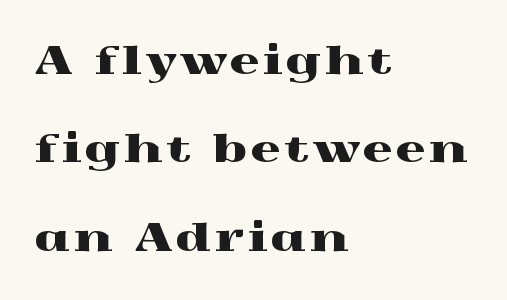
{"serif": "yes", "italic": "no", "width": "wide", "x_height": "medium", "monospaced": "no", "underline": "no", "align": "left", "line_spacing": "loose", "line_spacing_ratio": 2.39, "glyph_px": 37}
